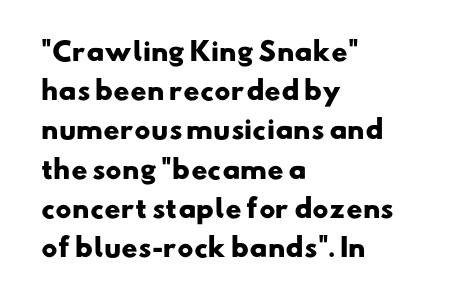
Q: Is the text bold? A: Yes.
Q: Is the text underlined? A: No.
Q: How is the paragraph aligned? A: Left-aligned.
Q: Is the spacing between letters normal or unusually wide? A: Normal.
Q: Is the spacing between lines tight, normal or loose? A: Normal.
